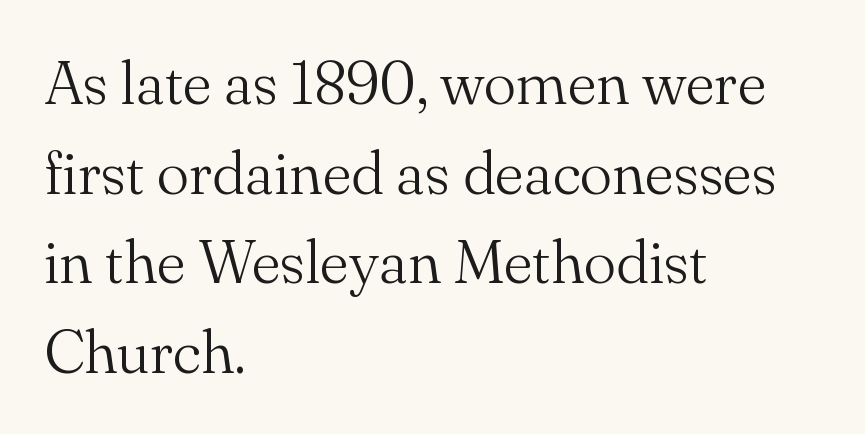
{"serif": "yes", "italic": "no", "bold": "no", "weight": "light", "width": "normal", "stroke_contrast": "medium", "x_height": "small", "monospaced": "no", "underline": "no", "align": "left", "line_spacing": "normal", "line_spacing_ratio": 1.47, "letter_spacing": "normal", "letter_spacing_em": 0.0, "glyph_px": 61}
